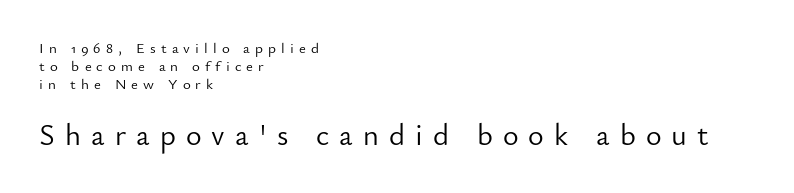
The characters display no serif detailing; their extremities are plain. The paragraph shown leans on its left margin. Caption: face not bold, strokes unweighted. Is the lower block the larger one? Yes — the lower block carries the bigger type.
